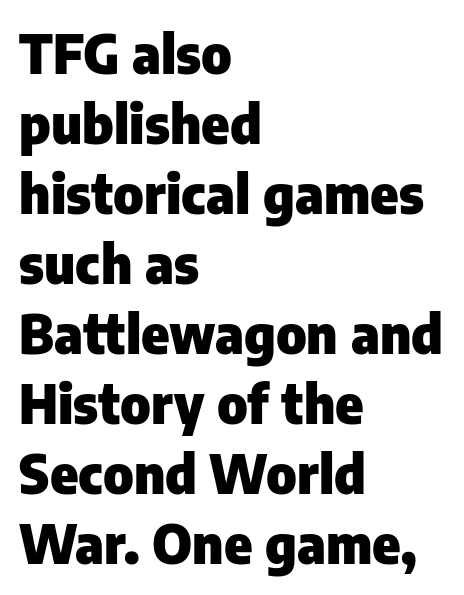
Heft: maximum for text — a bold. Do the letters lean? They stand straight. Descender tails drop into unmarked territory. A typesetter would call this proportional, since set widths differ per character.
